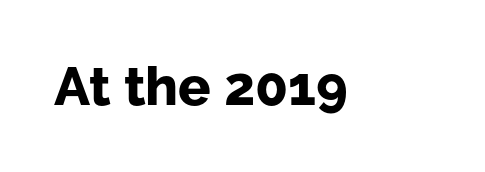
Stroke terminals: plain, sans-serif. Designer's note — italics off, roman on. Each letter keeps its own natural width here, so spacing adapts to shape. No word sits above an underline.
